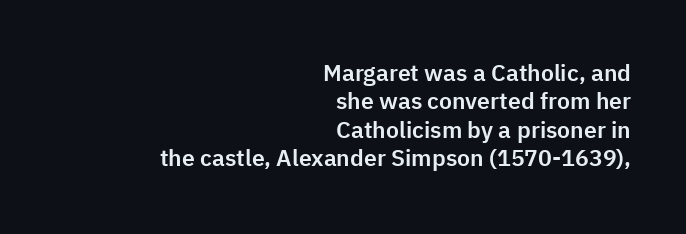
Q: Is the text italic (slanted)? A: No, it is upright.
Q: Is the text underlined? A: No.
Q: How is the paragraph aligned? A: Right-aligned.
Q: Is the spacing between letters normal or unusually wide? A: Normal.
